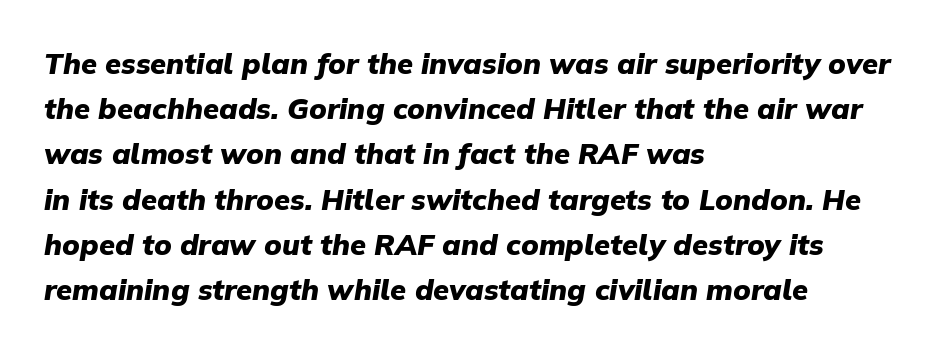
Q: Is the text bold? A: Yes.
Q: Is the text italic (slanted)? A: Yes, it leans right by about 9 degrees.
Q: Is the text underlined? A: No.
Q: How is the paragraph aligned? A: Left-aligned.
Q: Is the spacing between letters normal or unusually wide? A: Normal.
Q: Is the spacing between lines tight, normal or loose? A: Normal.
Q: Width (condensed, normal, or wide)? A: Normal.
Q: Stroke contrast? A: Low.
Q: x-height? A: Medium.
Q: Monospaced? A: No.
